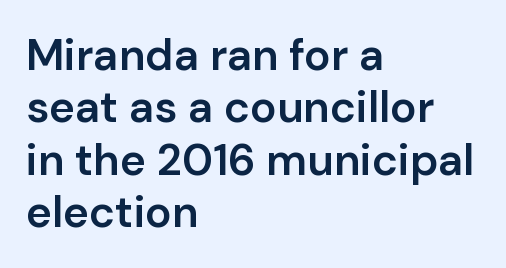
The face used here is rendered with its standard letterfit. Emphasis by weight is partial: semibold. The letters advance in unequal steps, a hallmark of proportional type. Notice how the stems are strictly vertical — no italics here. A sans-serif font was chosen for this passage. Glance below the letters and you will spot only blank space.
